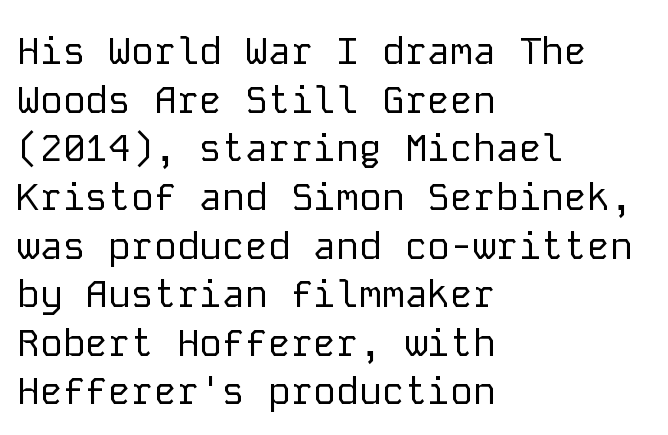
The image shows 38 px regular-weight sans-serif type, upright, monospaced; set left-aligned, normal line spacing (1.28x), normal letter spacing, not underlined; low stroke contrast and a medium x-height.
